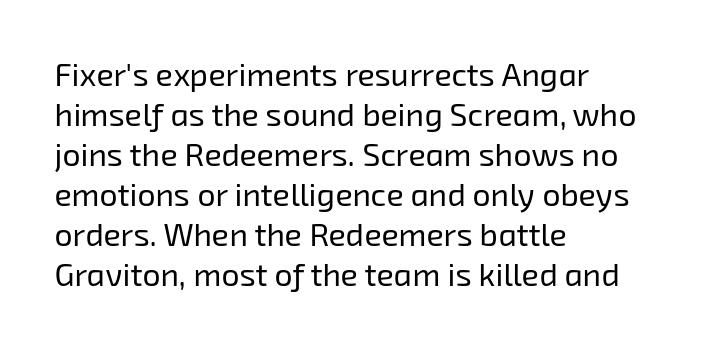
The font family rendered here belongs to the sans-serif group. Beneath every word, the page is bare. Tracking value appears to be zero — textbook default spacing. Reading down the block, your eye returns to a fixed left position each line.
